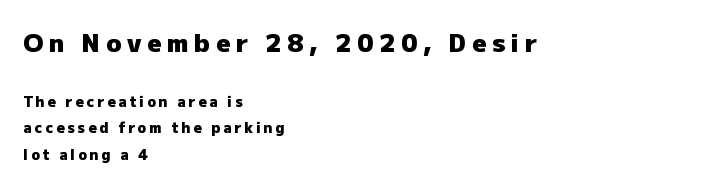
The image shows 25 px bold type, upright; set left-aligned, line spacing 1.88x, unusually wide letter spacing (+0.22 em), not underlined; the first (top) block is 1.79x larger.
